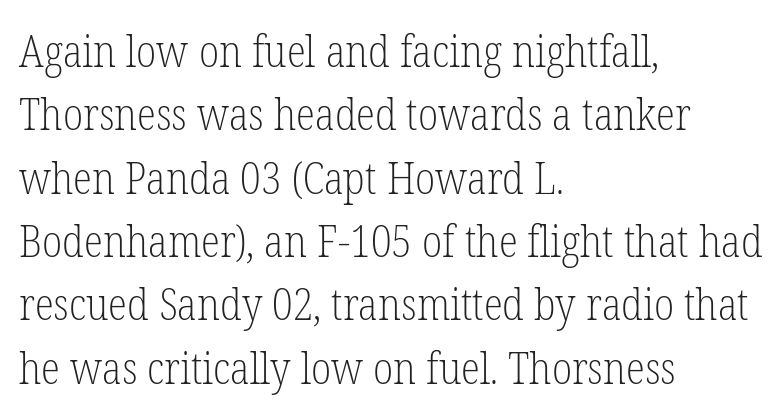
Q: Is the text bold? A: No.
Q: Is the text italic (slanted)? A: No, it is upright.
Q: Is the typeface a serif or a sans-serif typeface? A: Serif.
Q: Is the text underlined? A: No.
Q: How is the paragraph aligned? A: Left-aligned.
Q: Is the spacing between letters normal or unusually wide? A: Normal.
Q: Is the spacing between lines tight, normal or loose? A: Normal.
Q: Width (condensed, normal, or wide)? A: Condensed.
Q: Stroke contrast? A: Low.
Q: x-height? A: Medium.
Q: Monospaced? A: No.
